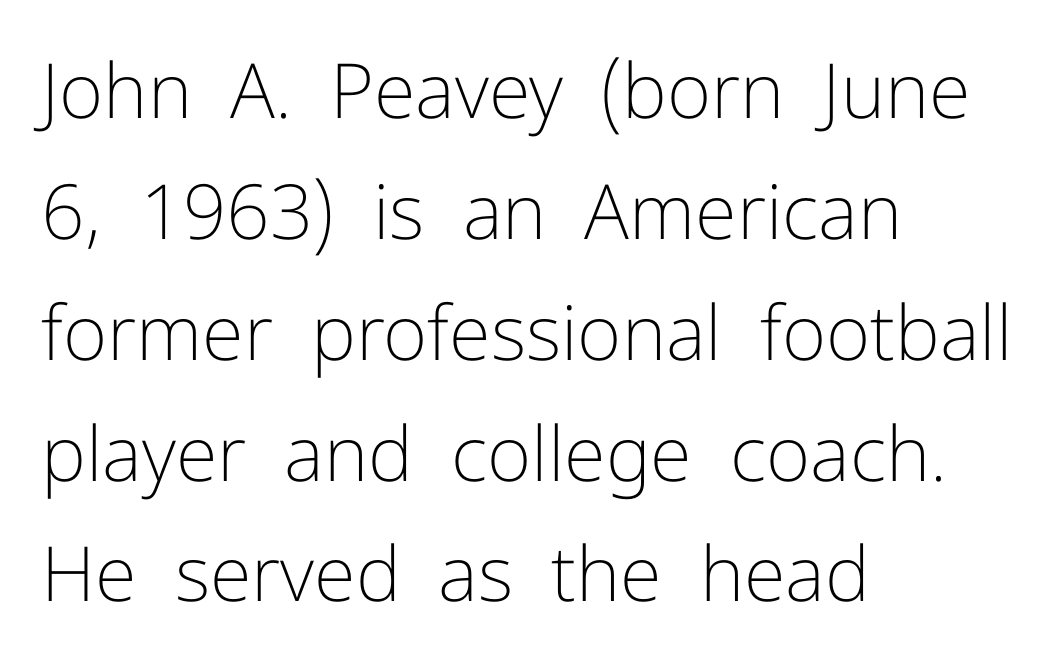
{"serif": "no", "italic": "no", "bold": "no", "weight": "light", "width": "normal", "stroke_contrast": "low", "x_height": "medium", "monospaced": "no", "underline": "no", "align": "left", "line_spacing": "normal", "line_spacing_ratio": 1.59, "letter_spacing": "normal", "letter_spacing_em": 0.0, "glyph_px": 76}
